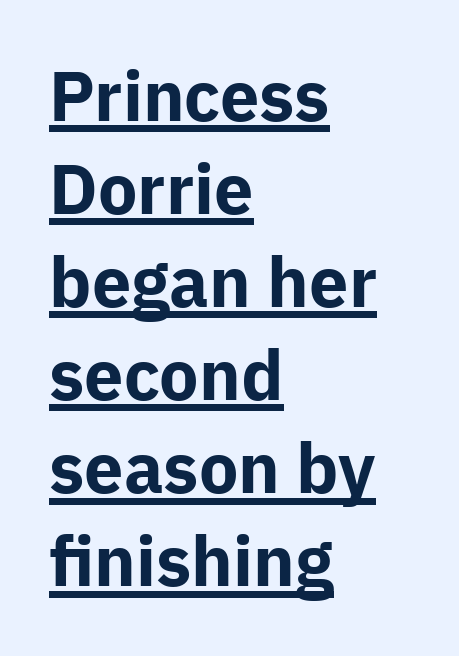
These characters rest on top of a visible drawn line. Normally led — the rows are evenly, conventionally spaced. Is the block centered? No — it sits flush against the left margin. These lines are rendered in a variable-pitch font. How are the letters spaced? Ordinarily, with no added tracking.
